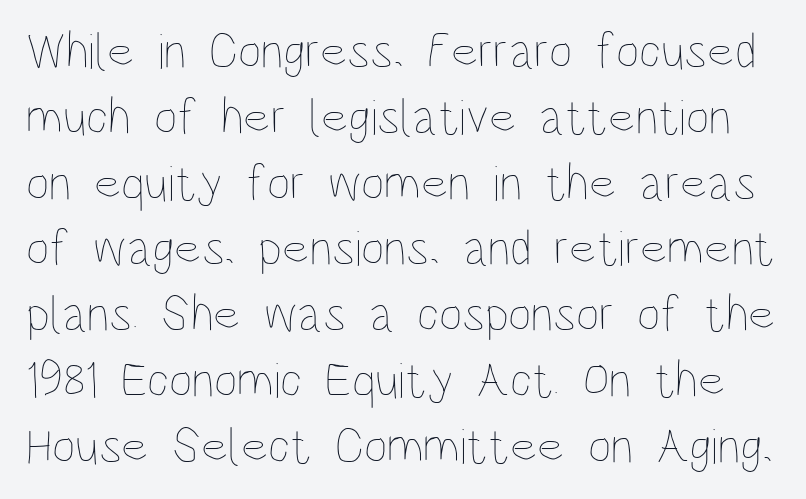
Every stem runs plumb, perpendicular to the baseline. The leading is moderate, giving the passage an even texture. This sample has the flowing, uneven cadence of proportional lettering. The type is set solid horizontally, with unmodified tracking. The gap between lines stays unmarked. This is not heavy type; no bold has been used.
